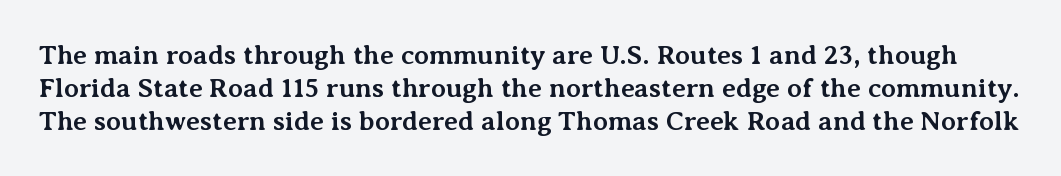
{"italic": "no", "bold": "yes", "underline": "no", "line_spacing_ratio": 1.22, "letter_spacing": "normal", "letter_spacing_em": 0.0, "glyph_px": 27}
